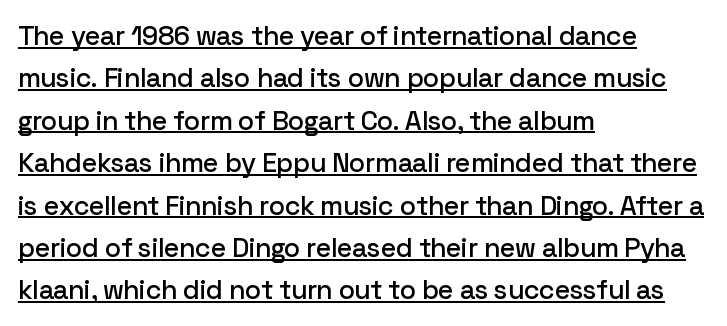
{"italic": "no", "underline": "yes", "align": "left", "line_spacing": "normal", "line_spacing_ratio": 1.57, "letter_spacing": "normal", "letter_spacing_em": 0.0, "glyph_px": 27}
